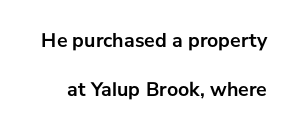
Q: Is the text bold? A: Yes.
Q: Is the text italic (slanted)? A: No, it is upright.
Q: Is the text underlined? A: No.
Q: Is the spacing between letters normal or unusually wide? A: Normal.
Q: Is the spacing between lines tight, normal or loose? A: Loose.
